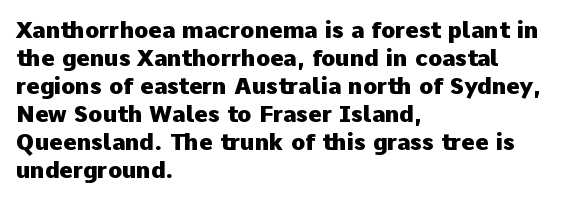
The image shows 23 px bold type, upright; set left-aligned, line spacing 1.22x, normal letter spacing, not underlined.
